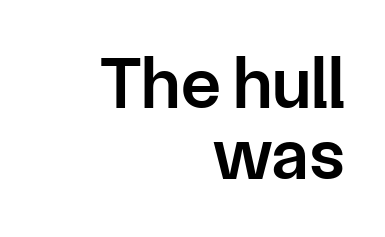
Q: Is the text bold? A: Semi-bold.
Q: Is the text italic (slanted)? A: No, it is upright.
Q: Is the typeface a serif or a sans-serif typeface? A: Sans-serif.
Q: Is the text underlined? A: No.
Q: How is the paragraph aligned? A: Right-aligned.
Q: Is the spacing between letters normal or unusually wide? A: Normal.
Q: Is the spacing between lines tight, normal or loose? A: Tight.
Q: Width (condensed, normal, or wide)? A: Normal.
Q: Stroke contrast? A: Low.
Q: x-height? A: Medium.
Q: Monospaced? A: No.
